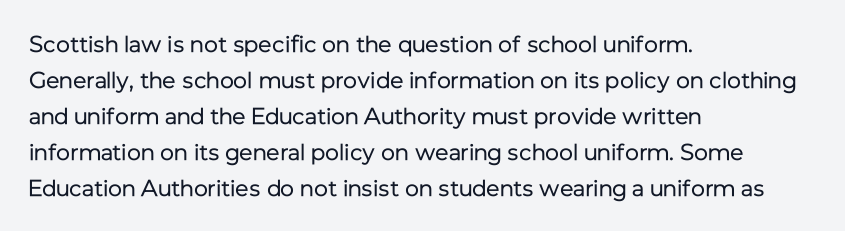
The image shows 23 px text type, upright; set left-aligned, normal line spacing (1.56x), normal letter spacing, not underlined.
